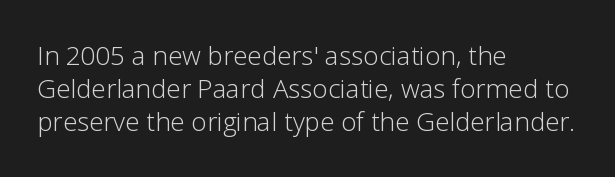
{"italic": "no", "bold": "no", "underline": "no", "align": "left", "line_spacing": "normal", "line_spacing_ratio": 1.27, "letter_spacing": "normal", "letter_spacing_em": 0.0, "glyph_px": 26}
